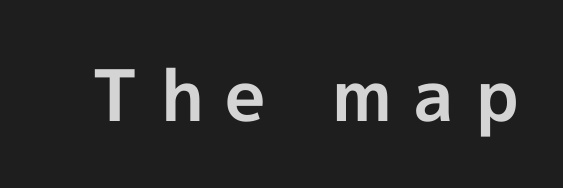
The image shows 71 px bold sans-serif type, upright; set unusually wide letter spacing (+0.31 em), not underlined; a medium x-height.
